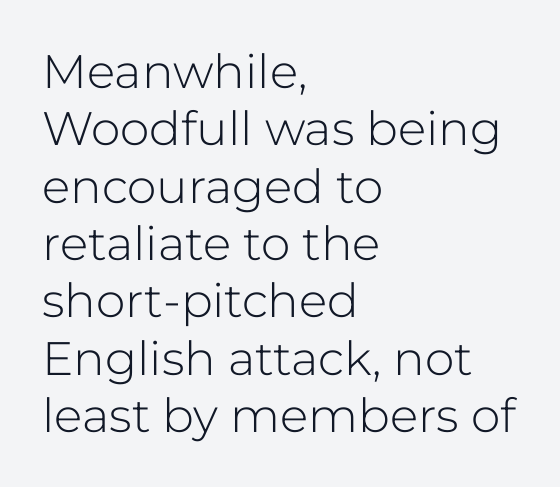
You could not count columns in this text — the font is proportionally spaced. Caption: standard tracking, unaltered. Italic: no, the glyphs are upright roman. Each line starts at the same left margin while the right side varies. The glyphs are unaccompanied by any horizontal stroke below them. The type family on display is of the sans-serif kind.
